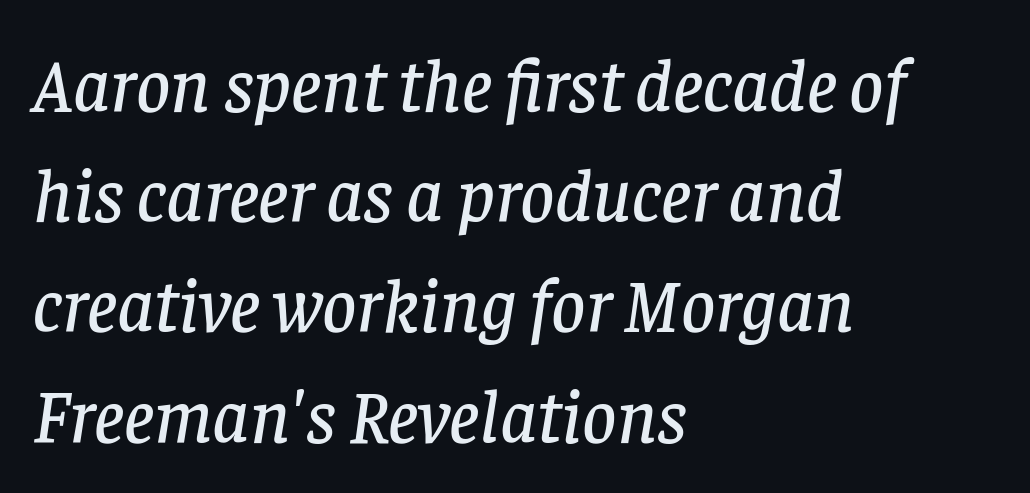
The image shows 75 px serif type, italic (leaning right); set left-aligned, normal line spacing (1.47x), normal letter spacing, not underlined; low stroke contrast and a large x-height.
